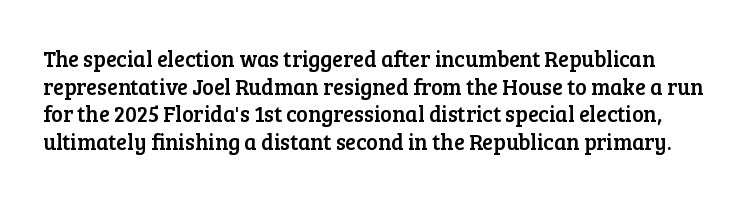
Q: Is the text italic (slanted)? A: No, it is upright.
Q: Is the text underlined? A: No.
Q: Is the spacing between letters normal or unusually wide? A: Normal.
Q: Is the spacing between lines tight, normal or loose? A: Normal.
